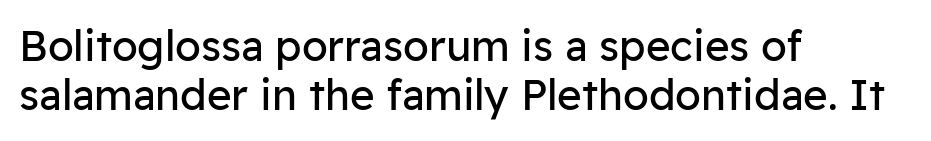
What kind of face is this? One without serifs — a sans. Notice how the passage keeps a crisp vertical edge on the left only. The rendering uses natural spacing where letterforms have individual widths. Ordinary non-slanted type is in use.
